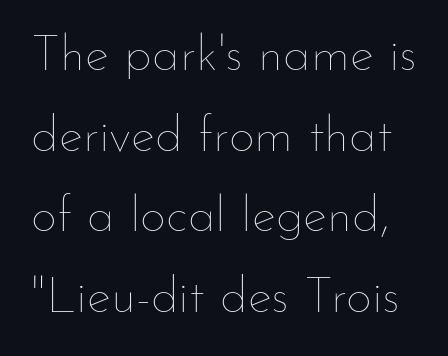
The image shows 51 px thin type, upright; set normal line spacing (1.58x), normal letter spacing, not underlined; low stroke contrast and a small x-height.
